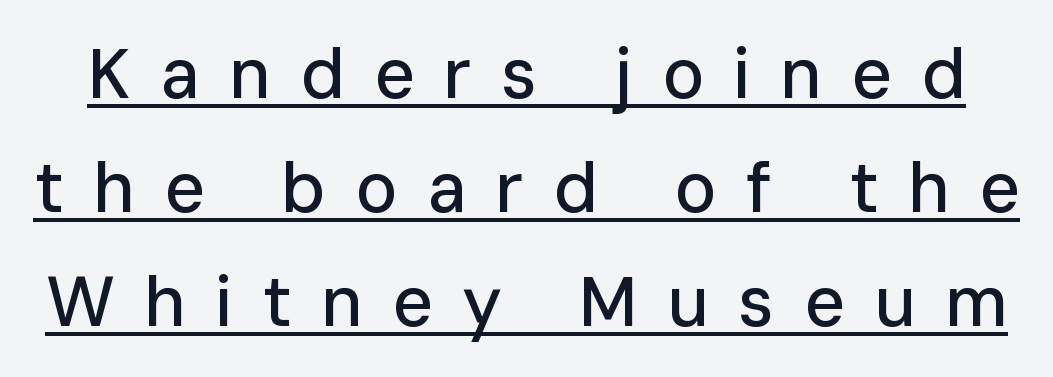
Compared with typical body copy, the letter spacing here is much looser. You could not count columns in this text — the font is proportionally spaced. Decoration check: the copy is underlined. The lines sit at an ordinary, default distance from one another. Does the lettering tilt? It doesn't — this is upright.
